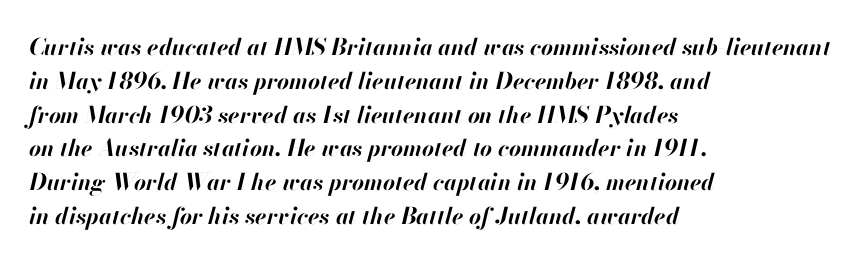
{"italic": "yes", "lean": "right", "slant_degrees": 13, "bold": "yes", "underline": "no", "align": "left", "line_spacing": "normal", "line_spacing_ratio": 1.47, "letter_spacing": "normal", "letter_spacing_em": 0.0, "glyph_px": 23}
